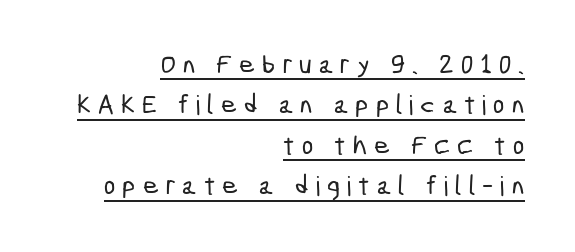
The image shows 27 px text type; set right-aligned, normal line spacing (1.5x), unusually wide letter spacing (+0.26 em), underlined.
